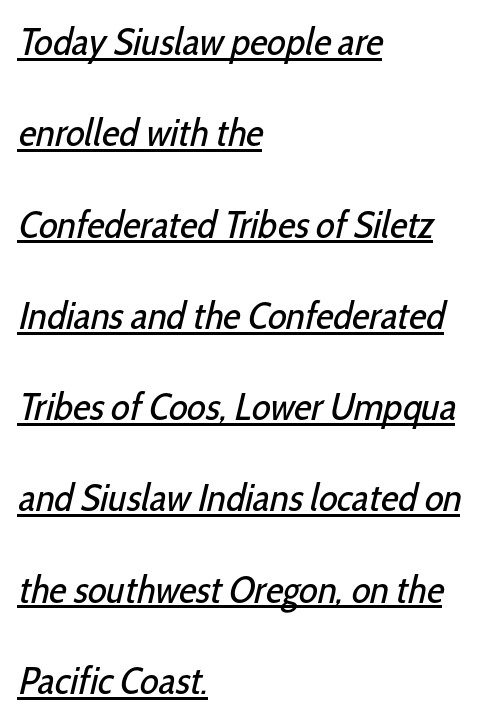
The image shows 39 px regular-weight, condensed sans-serif type; set left-aligned, loose line spacing (2.34x), normal letter spacing, underlined; low stroke contrast and a medium x-height.
